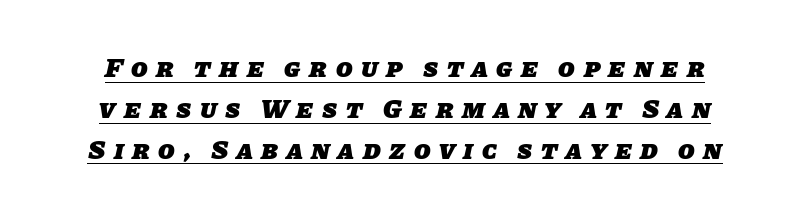
{"bold": "yes", "underline": "yes", "line_spacing": "normal", "line_spacing_ratio": 1.51, "letter_spacing": "wide", "letter_spacing_em": 0.32, "glyph_px": 27}
